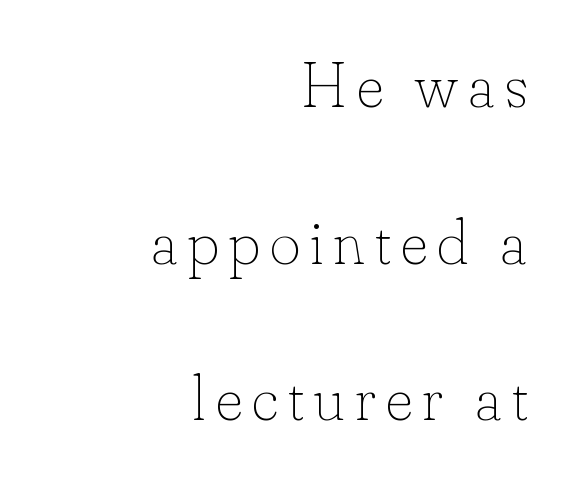
The image shows 65 px thin type, upright; set right-aligned, loose line spacing (2.41x), not underlined; low stroke contrast and a small x-height.
